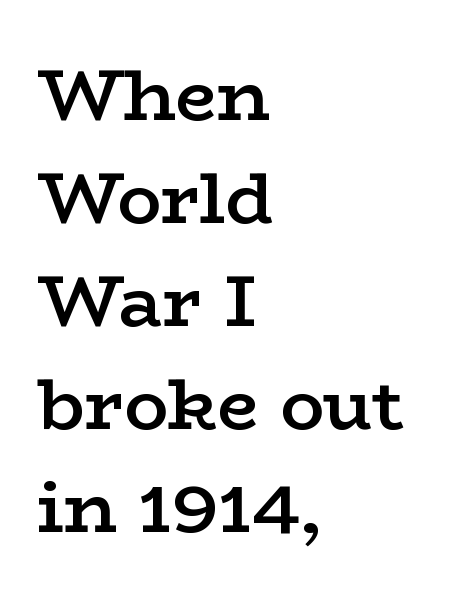
{"serif": "yes", "italic": "no", "bold": "semi", "weight": "semibold", "width": "wide", "stroke_contrast": "low", "x_height": "medium", "monospaced": "no", "underline": "no", "align": "left", "line_spacing": "normal", "line_spacing_ratio": 1.41, "letter_spacing": "normal", "letter_spacing_em": 0.0, "glyph_px": 73}
